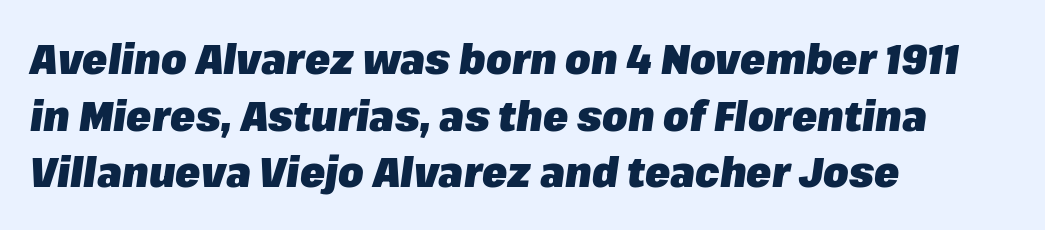
Q: Is the text bold? A: Yes.
Q: Is the text italic (slanted)? A: Yes, it leans right by about 8 degrees.
Q: Is the text underlined? A: No.
Q: How is the paragraph aligned? A: Left-aligned.
Q: Is the spacing between letters normal or unusually wide? A: Normal.
Q: Is the spacing between lines tight, normal or loose? A: Normal.
Q: Width (condensed, normal, or wide)? A: Normal.
Q: Stroke contrast? A: Low.
Q: x-height? A: Medium.
Q: Monospaced? A: No.
